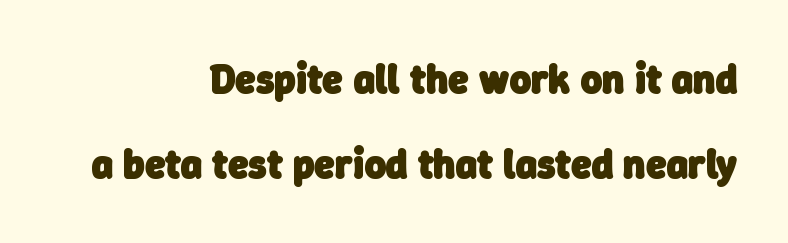
The image shows 41 px heavy sans-serif type; set right-aligned, loose line spacing (2.08x), normal letter spacing, not underlined; low stroke contrast and a medium x-height.
